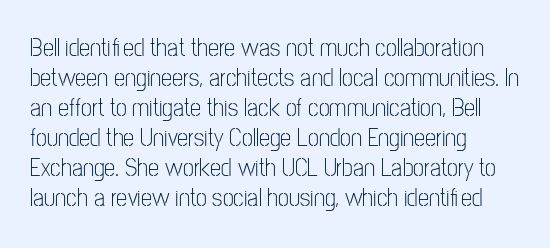
Stem width sits at or under what a default text font uses. Rendered with straight, roman letterforms. In CSS terms this would be text-align: left. Is the letter spacing exaggerated? No — it looks like the ordinary default.
